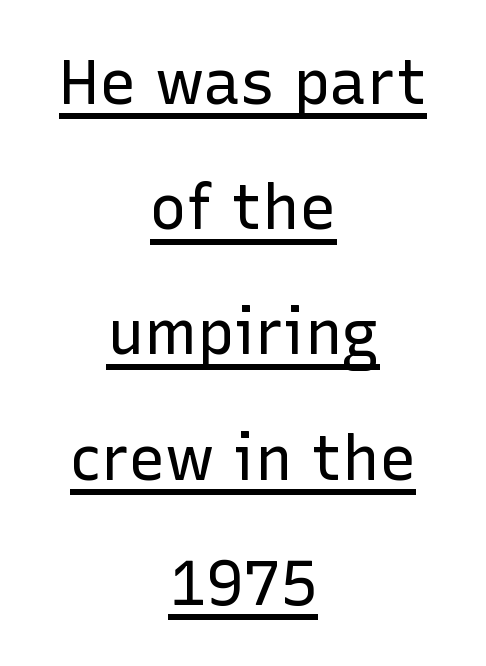
Serifs: no, the terminals of the letterforms are clean. The strokes are not fattened; the text isn't bold. The rendered words wear a rule along their underside. Caption: standard tracking, unaltered.
